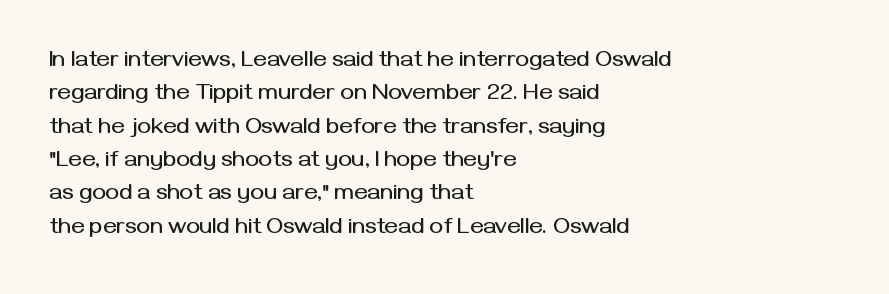
Q: Is the text italic (slanted)? A: No, it is upright.
Q: Is the text underlined? A: No.
Q: How is the paragraph aligned? A: Left-aligned.
Q: Is the spacing between letters normal or unusually wide? A: Normal.
Q: Is the spacing between lines tight, normal or loose? A: Normal.
